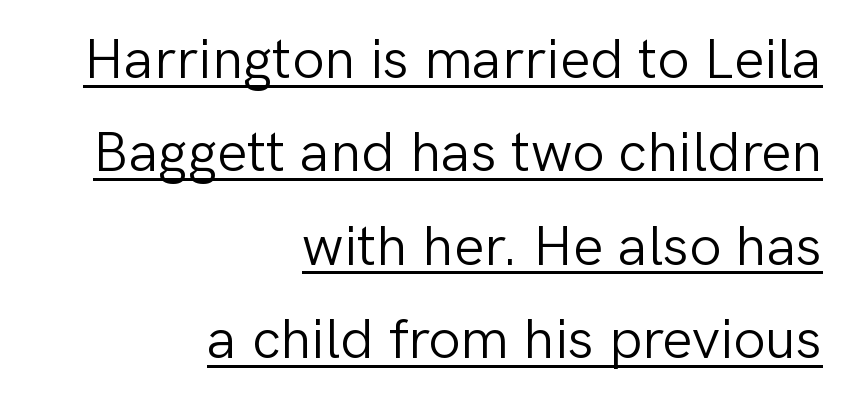
Q: Is the text bold? A: No.
Q: Is the text italic (slanted)? A: No, it is upright.
Q: Is the typeface a serif or a sans-serif typeface? A: Sans-serif.
Q: Is the text underlined? A: Yes.
Q: How is the paragraph aligned? A: Right-aligned.
Q: Is the spacing between letters normal or unusually wide? A: Normal.
Q: Is the spacing between lines tight, normal or loose? A: Normal.
Q: Width (condensed, normal, or wide)? A: Normal.
Q: Stroke contrast? A: Low.
Q: x-height? A: Medium.
Q: Monospaced? A: No.
